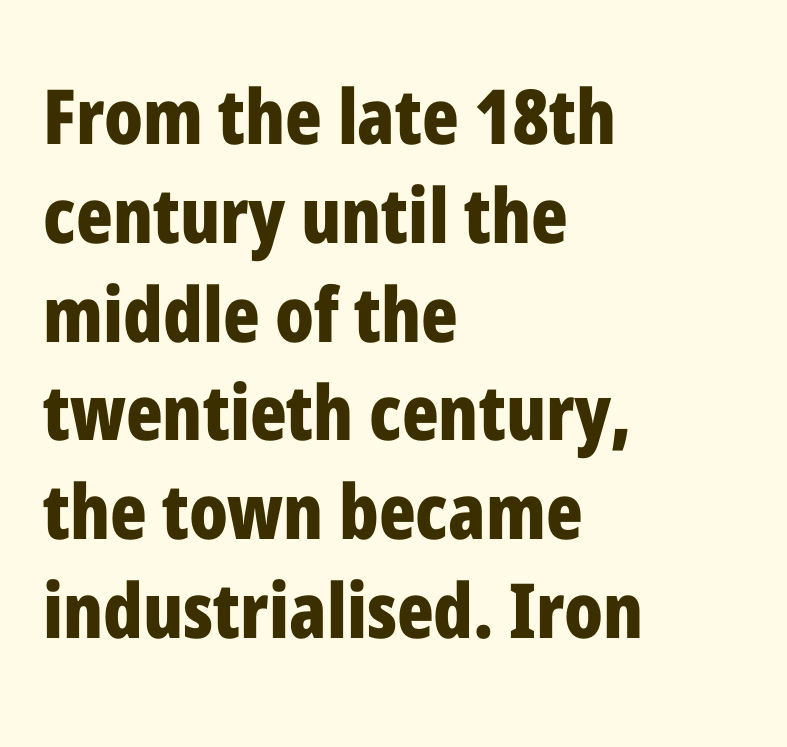
Q: Is the text bold? A: Yes.
Q: Is the text italic (slanted)? A: No, it is upright.
Q: Is the typeface a serif or a sans-serif typeface? A: Sans-serif.
Q: Is the text underlined? A: No.
Q: How is the paragraph aligned? A: Left-aligned.
Q: Is the spacing between letters normal or unusually wide? A: Normal.
Q: Is the spacing between lines tight, normal or loose? A: Normal.
Q: Width (condensed, normal, or wide)? A: Condensed.
Q: Stroke contrast? A: Low.
Q: x-height? A: Medium.
Q: Monospaced? A: No.
